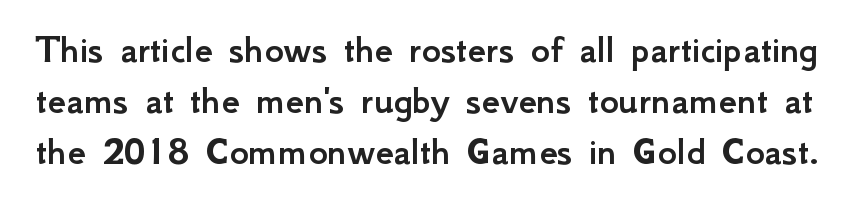
{"serif": "no", "italic": "no", "width": "normal", "stroke_contrast": "low", "x_height": "small", "monospaced": "no", "underline": "no", "line_spacing_ratio": 1.24, "letter_spacing": "normal", "letter_spacing_em": 0.0, "glyph_px": 41}
